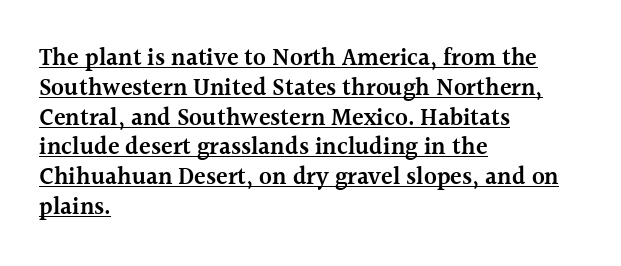
Vertical strokes here are truly vertical. Heft: intermediate — a semibold. Honestly, the underline is the first thing you notice here. Short note: letters normally spaced. Leftover space on each line is placed entirely after the last word.
